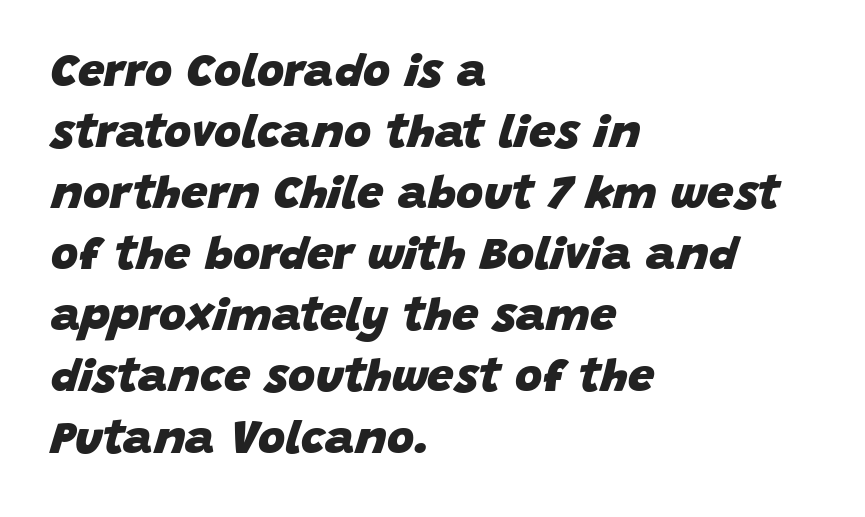
The passage shown is emphatically bold. The face used here is proportionally spaced, like ordinary book or web type. The face used here is rendered with its standard letterfit. Whoever set this chose a conventional vertical rhythm.
